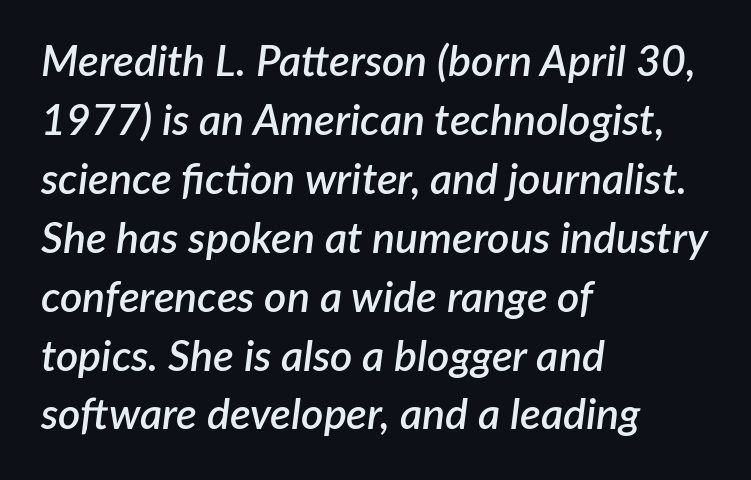
The image shows 43 px semibold type, italic (leaning right); set left-aligned, normal line spacing (1.37x), normal letter spacing, not underlined; low stroke contrast and a medium x-height.
